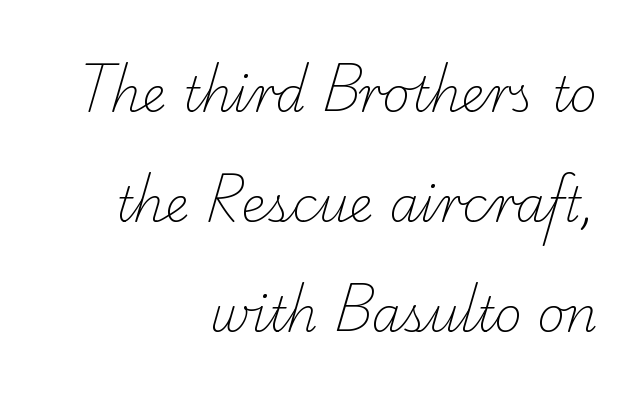
The image shows 48 px light serif type; set right-aligned, loose line spacing (2.29x), normal letter spacing, not underlined; low stroke contrast and a small x-height.
